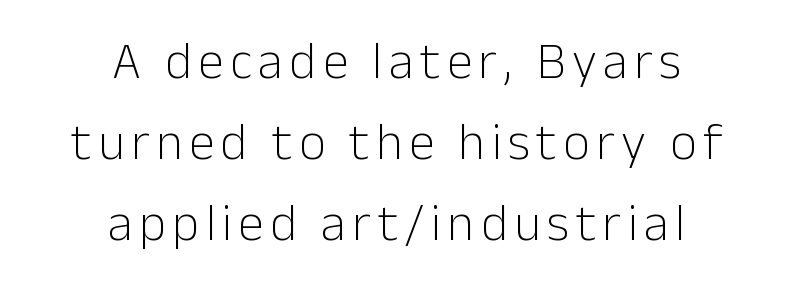
Q: Is the text bold? A: No.
Q: Is the text italic (slanted)? A: No, it is upright.
Q: Is the typeface a serif or a sans-serif typeface? A: Sans-serif.
Q: Is the text underlined? A: No.
Q: How is the paragraph aligned? A: Centered.
Q: Is the spacing between lines tight, normal or loose? A: Normal.
Q: Width (condensed, normal, or wide)? A: Normal.
Q: Stroke contrast? A: Low.
Q: x-height? A: Medium.
Q: Monospaced? A: No.
